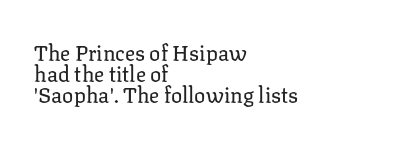
Q: Is the text bold? A: No.
Q: Is the text italic (slanted)? A: No, it is upright.
Q: Is the text underlined? A: No.
Q: How is the paragraph aligned? A: Left-aligned.
Q: Is the spacing between letters normal or unusually wide? A: Normal.
Q: Is the spacing between lines tight, normal or loose? A: Tight.
